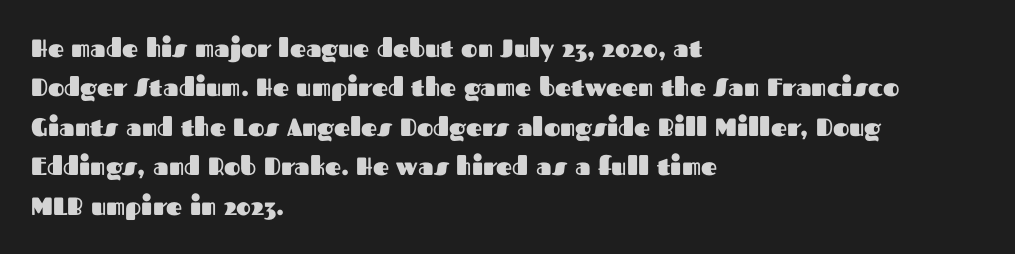
Evenly set lines give the paragraph a standard silhouette. Glance below the letters and you will spot only blank space. Typeset ragged right — the left edge is the straight one. This sample uses plain, unmodified letter spacing. Style check: upright. I'd describe the lettering as bold — thick and assertive.
